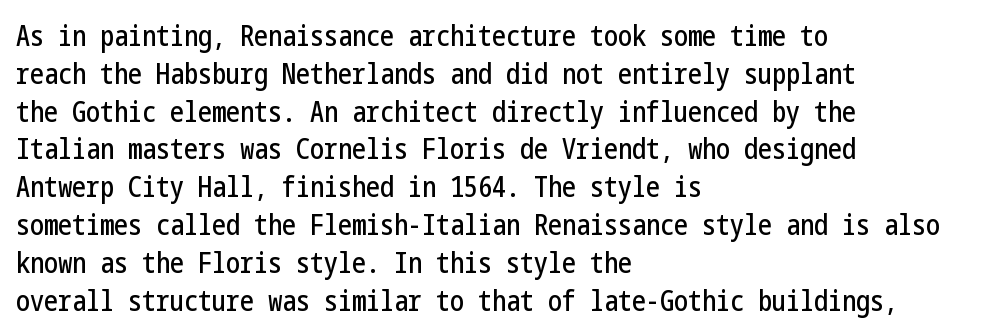
Nothing unusual about the tracking: characters are spaced as the font intends. The paragraph has a hard left edge and a soft right edge. If you drew a line through each stem, it would be perfectly vertical. Check under the words: just untouched page. Serifs: no, the terminals of the letterforms are clean.
